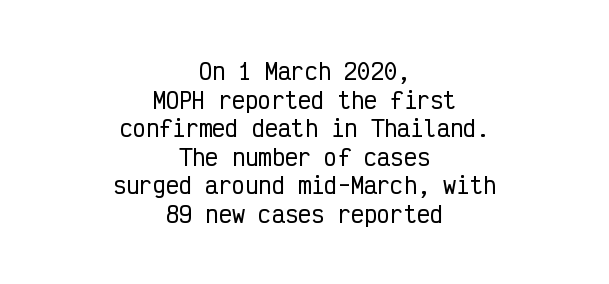
Q: Is the text italic (slanted)? A: No, it is upright.
Q: Is the text underlined? A: No.
Q: How is the paragraph aligned? A: Centered.
Q: Is the spacing between letters normal or unusually wide? A: Normal.
Q: Is the spacing between lines tight, normal or loose? A: Normal.
